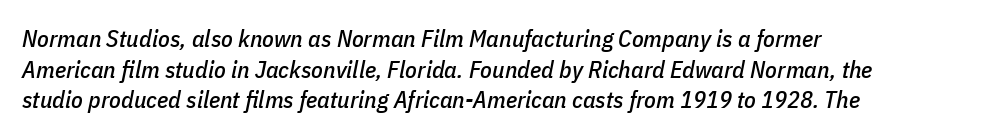
Tall strokes in this sample are angled rather than plumb. The ragged edge is on the right, which tells us the setting is flush left. These lines sit exactly where default settings would place them. Does extra space separate the letters? No, they use regular spacing. The words here are not underlined.
